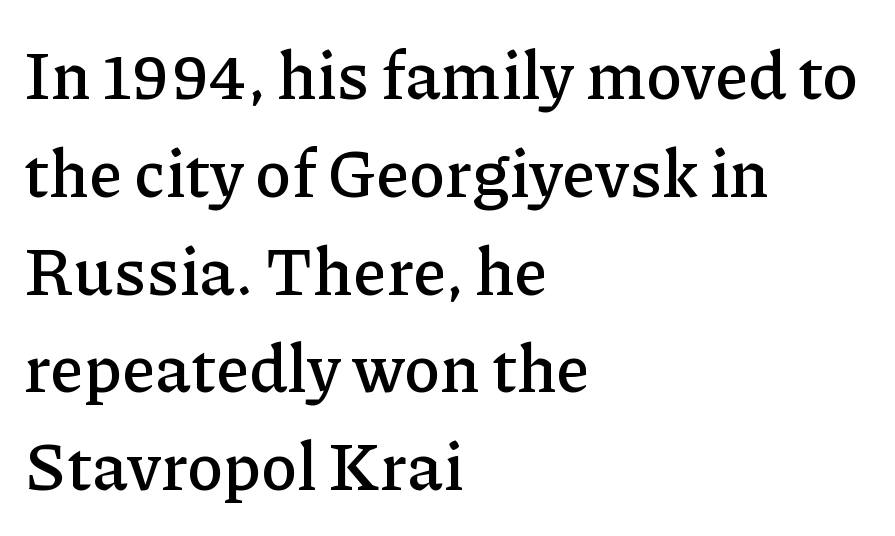
The image shows 67 px serif type, upright; set left-aligned, normal line spacing (1.46x), normal letter spacing, not underlined; low stroke contrast and a medium x-height.
